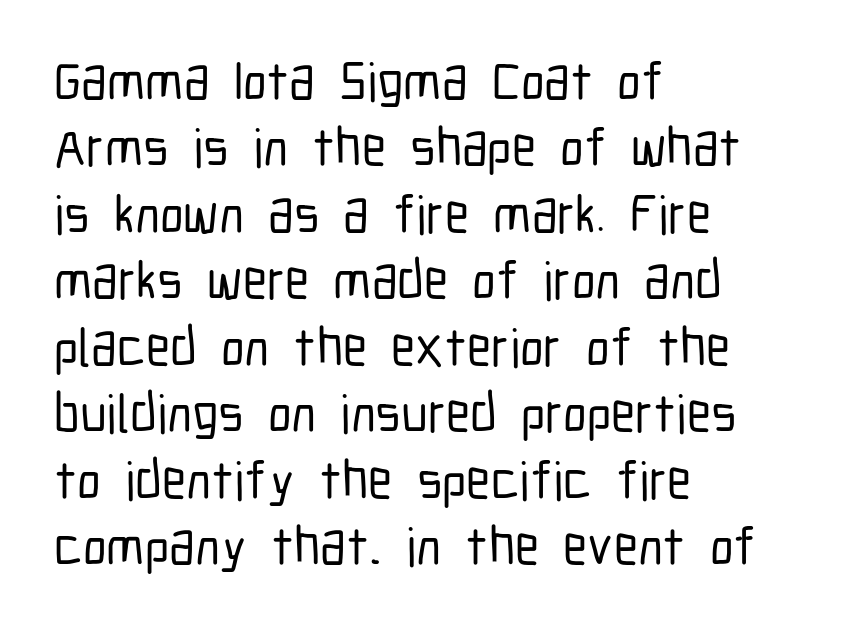
The image shows 54 px condensed sans-serif type, upright; set left-aligned, line spacing 1.23x, normal letter spacing, not underlined; low stroke contrast and a medium x-height.
